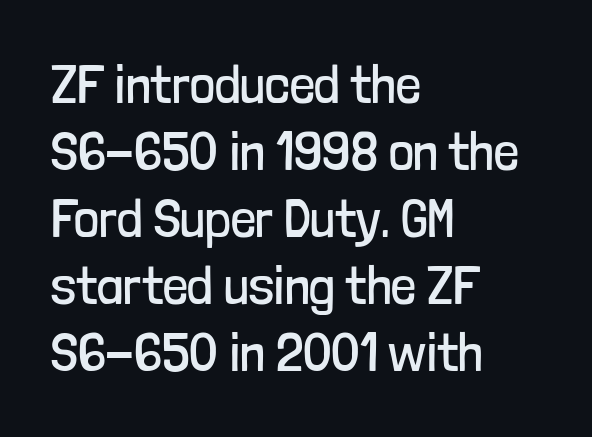
The image shows 55 px regular-weight, condensed sans-serif type, upright; set left-aligned, line spacing 1.22x, normal letter spacing, not underlined; low stroke contrast and a medium x-height.
